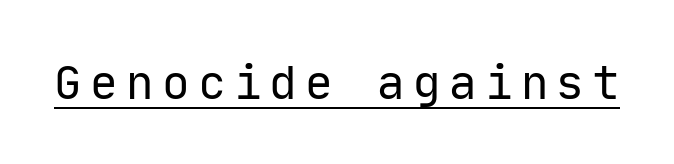
{"serif": "no", "italic": "no", "bold": "no", "weight": "regular", "width": "normal", "stroke_contrast": "low", "x_height": "medium", "monospaced": "yes", "underline": "yes", "glyph_px": 46}
